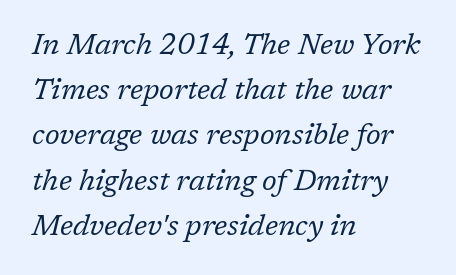
{"serif": "yes", "italic": "yes", "lean": "right", "slant_degrees": 17, "bold": "no", "weight": "regular", "width": "normal", "stroke_contrast": "low", "x_height": "medium", "monospaced": "no", "underline": "no", "align": "left", "line_spacing": "normal", "line_spacing_ratio": 1.56, "letter_spacing": "normal", "letter_spacing_em": 0.0, "glyph_px": 29}
